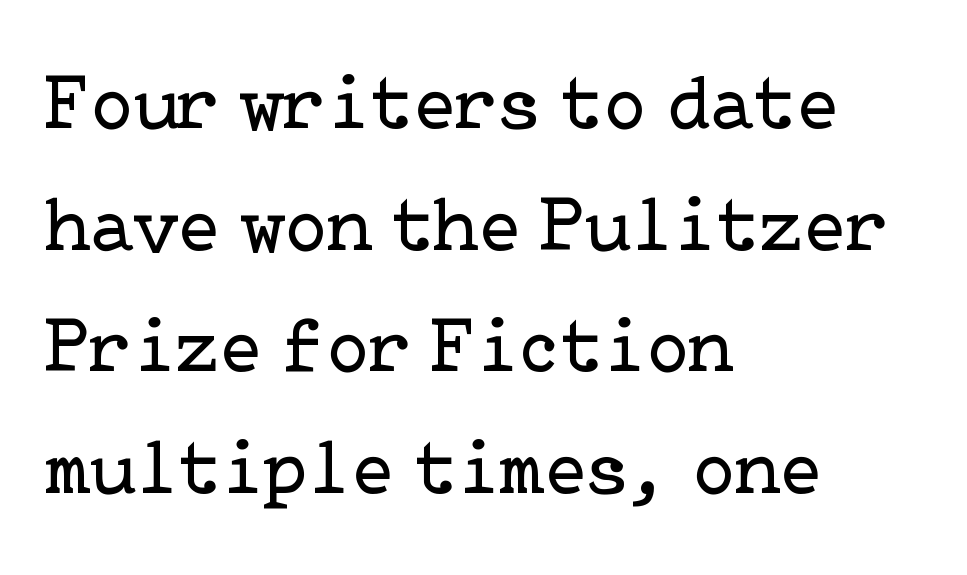
{"serif": "yes", "italic": "no", "bold": "no", "weight": "regular", "width": "normal", "stroke_contrast": "low", "x_height": "medium", "underline": "no", "align": "left", "line_spacing": "normal", "line_spacing_ratio": 1.56, "letter_spacing": "normal", "letter_spacing_em": 0.0, "glyph_px": 78}
